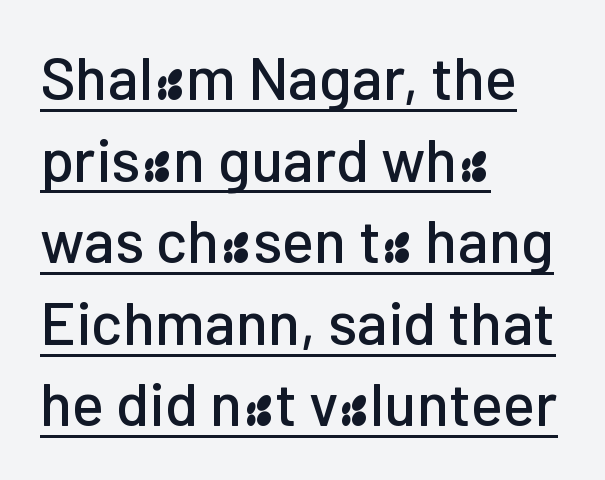
{"serif": "no", "italic": "no", "width": "normal", "stroke_contrast": "low", "x_height": "medium", "monospaced": "no", "underline": "yes", "align": "left", "line_spacing": "normal", "line_spacing_ratio": 1.36, "letter_spacing": "normal", "letter_spacing_em": 0.0, "glyph_px": 60}
